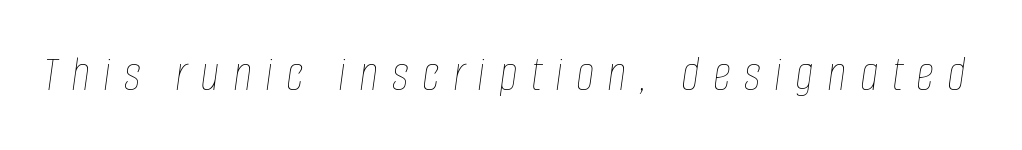
{"italic": "yes", "lean": "right", "slant_degrees": 8, "bold": "no", "weight": "thin", "width": "condensed", "stroke_contrast": "low", "x_height": "large", "monospaced": "no", "underline": "no", "letter_spacing": "wide", "letter_spacing_em": 0.26, "glyph_px": 51}
